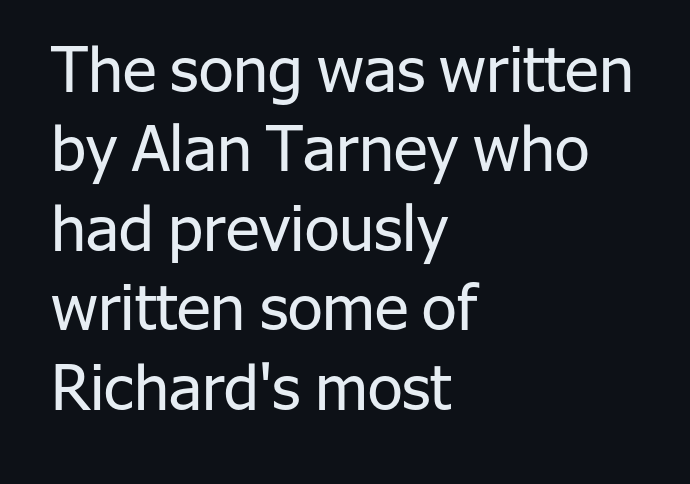
Q: Is the text bold? A: No.
Q: Is the text italic (slanted)? A: No, it is upright.
Q: Is the typeface a serif or a sans-serif typeface? A: Sans-serif.
Q: Is the text underlined? A: No.
Q: How is the paragraph aligned? A: Left-aligned.
Q: Is the spacing between letters normal or unusually wide? A: Normal.
Q: Is the spacing between lines tight, normal or loose? A: Normal.
Q: Width (condensed, normal, or wide)? A: Normal.
Q: Stroke contrast? A: Low.
Q: x-height? A: Medium.
Q: Monospaced? A: No.
